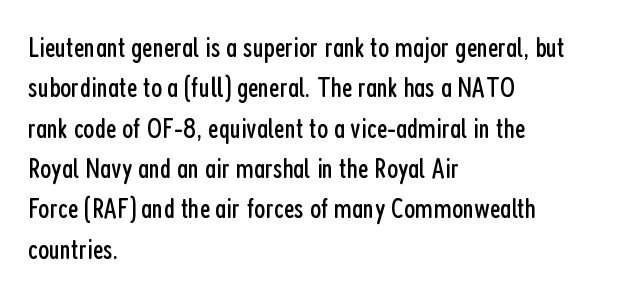
The characters are drawn with everyday or finer stroke widths. Looks like regular typesetting: each glyph gets only the width it needs. If you drew a line through each stem, it would be perfectly vertical. The specimen omits any rule beneath the text block's lines.
